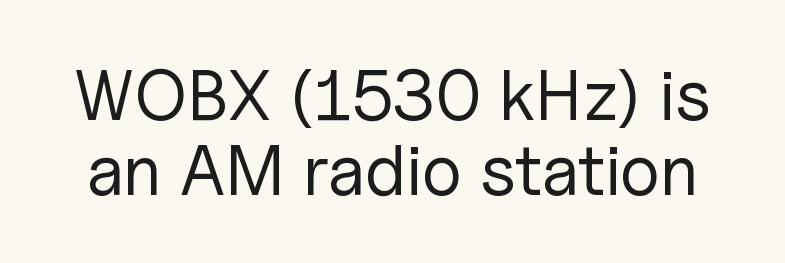
The image shows 71 px regular-weight sans-serif type, upright; set tight line spacing (1.06x), normal letter spacing, not underlined; low stroke contrast and a medium x-height.
